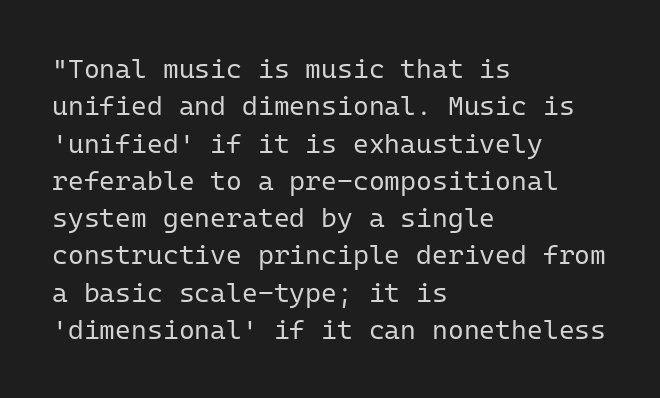
{"italic": "no", "bold": "no", "underline": "no", "align": "left", "line_spacing": "normal", "line_spacing_ratio": 1.38, "letter_spacing": "normal", "letter_spacing_em": 0.0, "glyph_px": 27}
